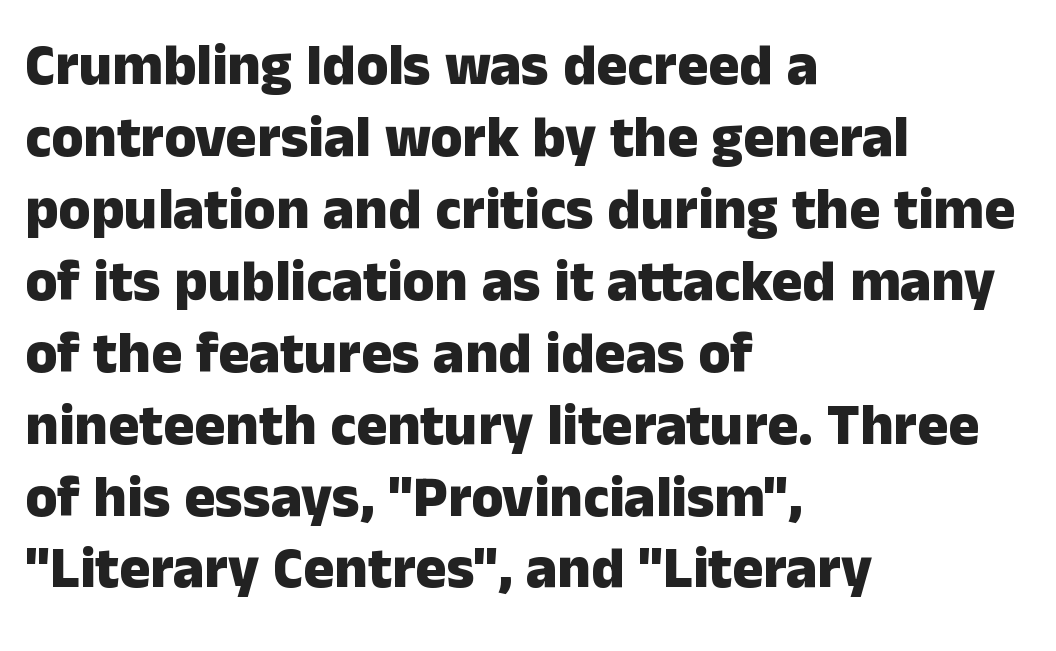
These lines are composed in type without serifs. Nope, not italic — everything's standing straight. The letterforms sit shoulder to shoulder at normal distance. Which margin do the lines hug? The left one — the right edge is uneven. The zone under the glyphs is completely vacant.
